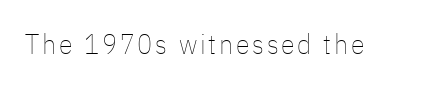
{"italic": "no", "bold": "no", "weight": "thin", "width": "condensed", "stroke_contrast": "low", "x_height": "medium", "monospaced": "no", "underline": "no", "glyph_px": 28}
